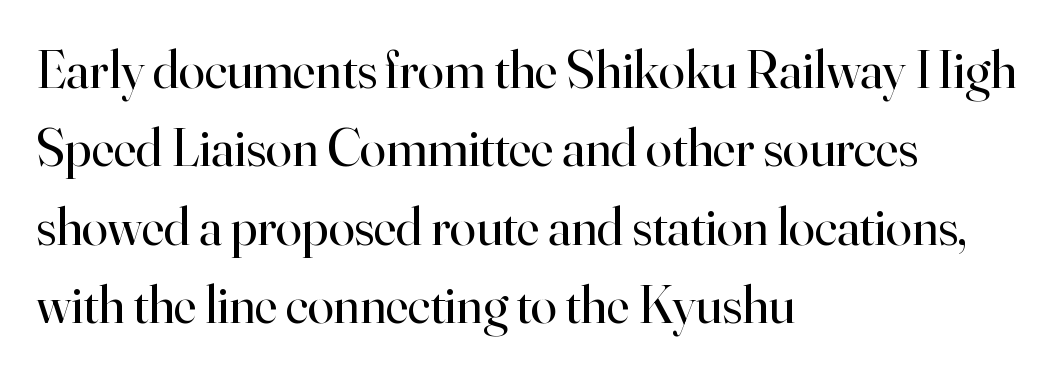
Q: Is the text bold? A: No.
Q: Is the text italic (slanted)? A: No, it is upright.
Q: Is the typeface a serif or a sans-serif typeface? A: Serif.
Q: Is the text underlined? A: No.
Q: How is the paragraph aligned? A: Left-aligned.
Q: Is the spacing between letters normal or unusually wide? A: Normal.
Q: Is the spacing between lines tight, normal or loose? A: Normal.
Q: Width (condensed, normal, or wide)? A: Normal.
Q: Stroke contrast? A: High.
Q: x-height? A: Small.
Q: Monospaced? A: No.
